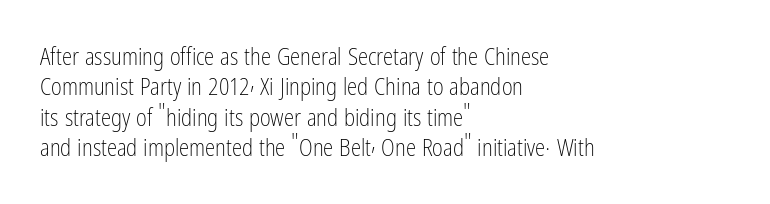
The image shows 23 px text type, upright; set left-aligned, normal line spacing (1.32x), normal letter spacing, not underlined.
